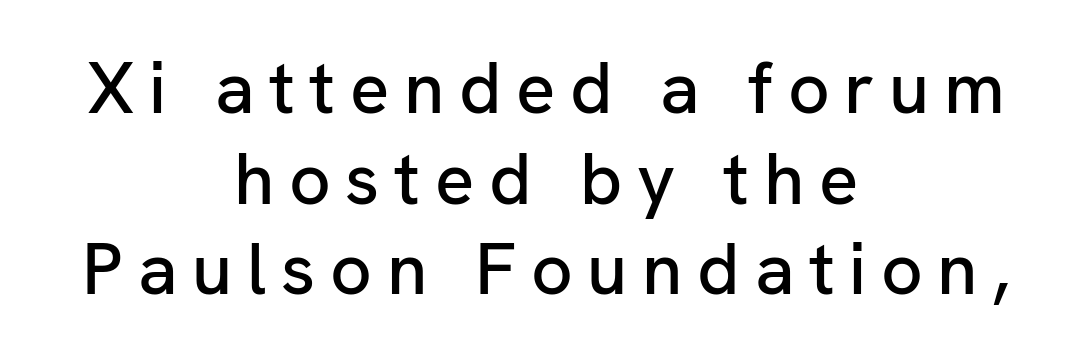
Observe the wide spacing: letters keep a clear distance from each other. Quick note: underline off. A typesetter would call this proportional, since set widths differ per character. The glyphs in this specimen are sans serif. A student would call this center alignment; a typographer would say set centered. Do the letters lean? They stand straight.
